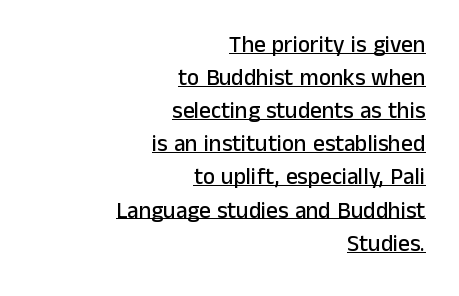
Q: Is the text italic (slanted)? A: No, it is upright.
Q: Is the text underlined? A: Yes.
Q: How is the paragraph aligned? A: Right-aligned.
Q: Is the spacing between letters normal or unusually wide? A: Normal.
Q: Is the spacing between lines tight, normal or loose? A: Normal.
